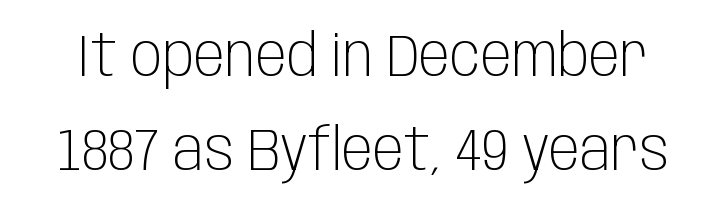
Q: Is the text bold? A: No.
Q: Is the text italic (slanted)? A: No, it is upright.
Q: Is the typeface a serif or a sans-serif typeface? A: Sans-serif.
Q: Is the text underlined? A: No.
Q: Is the spacing between letters normal or unusually wide? A: Normal.
Q: Is the spacing between lines tight, normal or loose? A: Normal.
Q: Width (condensed, normal, or wide)? A: Condensed.
Q: Stroke contrast? A: Low.
Q: x-height? A: Large.
Q: Monospaced? A: No.
